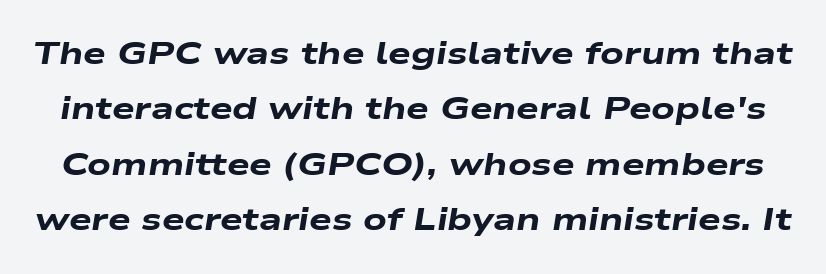
A typesetter would call this proportional, since set widths differ per character. The letters sit at their default tracking, neither squeezed nor spread. The passage shown is not underscored anywhere. These lines carry a lot of weight — the face is fully bold. The face used here has a pronounced slope to its letters.
